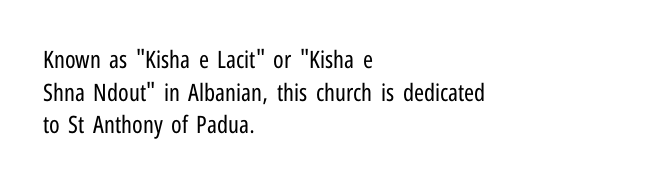
The image shows 24 px text type, upright; set left-aligned, normal line spacing (1.36x), normal letter spacing, not underlined.
